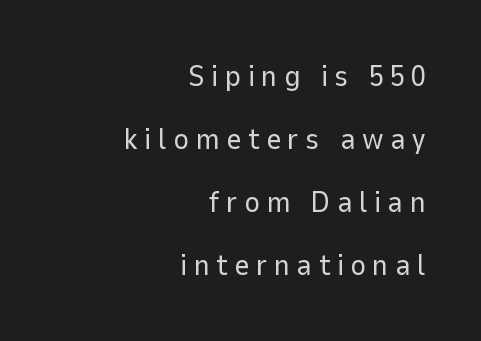
A bare baseline throughout the passage. The typeface chosen for these lines omits serifs. Right-aligned paragraph, ragged on the left. Weight: not bold — regular or lighter. What stands out about the letter spacing? Its width — letters are far apart. Do the characters align in a grid? No, the font is proportional.
